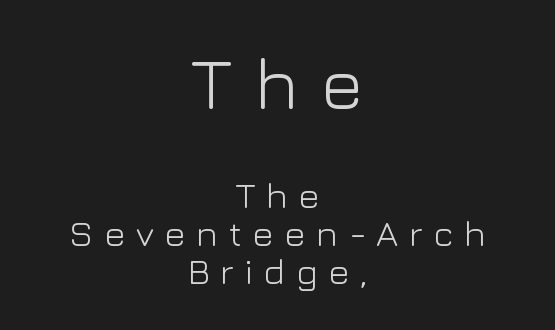
The image shows 73 px light sans-serif type, upright; set centered, tight line spacing (1.05x), unusually wide letter spacing (+0.29 em), not underlined; the first (top) block is 2.03x larger; low stroke contrast and a medium x-height.
